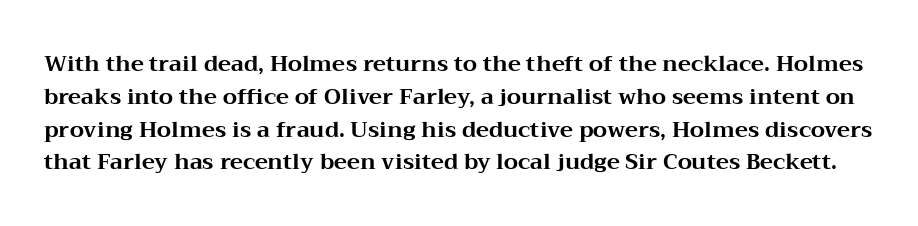
Q: Is the text bold? A: Yes.
Q: Is the text italic (slanted)? A: No, it is upright.
Q: Is the text underlined? A: No.
Q: Is the spacing between letters normal or unusually wide? A: Normal.
Q: Is the spacing between lines tight, normal or loose? A: Normal.
